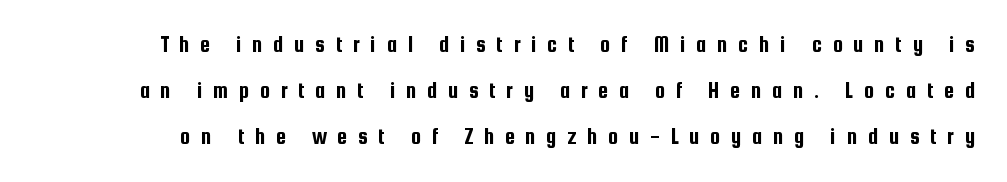
Glance below the letters and you will spot only blank space. Style check: upright. Is the letter spacing exaggerated? Yes — the characters are pushed far apart. The rendering uses a large line-height, opening up the rows.
